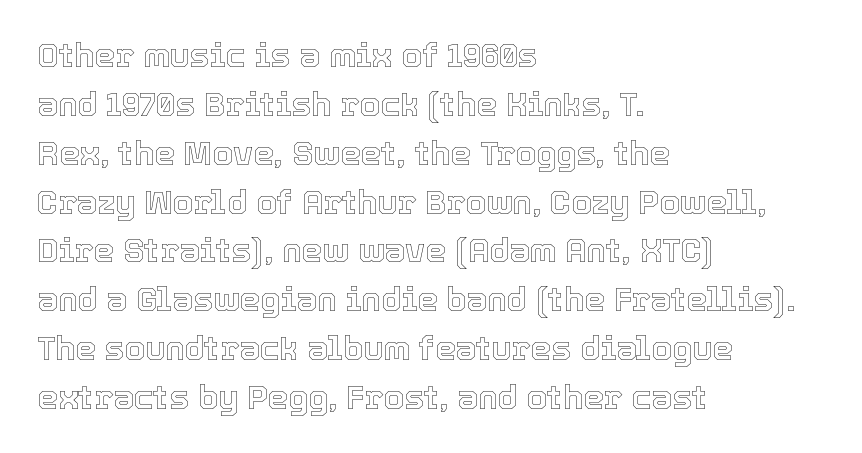
Q: Is the text italic (slanted)? A: No, it is upright.
Q: Is the text underlined? A: No.
Q: How is the paragraph aligned? A: Left-aligned.
Q: Is the spacing between letters normal or unusually wide? A: Normal.
Q: Is the spacing between lines tight, normal or loose? A: Normal.
Q: Width (condensed, normal, or wide)? A: Normal.
Q: x-height? A: Medium.
Q: Monospaced? A: No.
